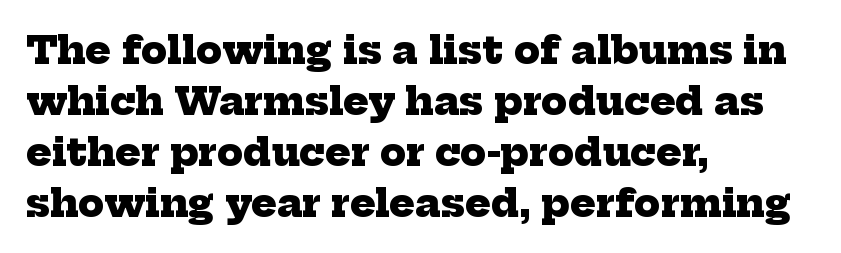
The lines in this sample share a left origin and differ only in where they stop. The specimen omits any rule beneath the text block's lines. Is this a fixed-width face? No — the glyphs have proportional, varying widths. Check where the strokes stop: tiny serifs finish them off. The passage shown is emphatically bold. Regarding leading, the lines here are spaced in the standard way.
